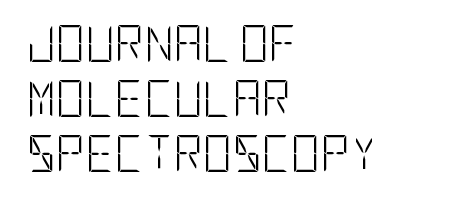
The image shows 36 px light, condensed sans-serif type, upright; set left-aligned, normal line spacing (1.53x), normal letter spacing, not underlined; low stroke contrast and a large x-height.
